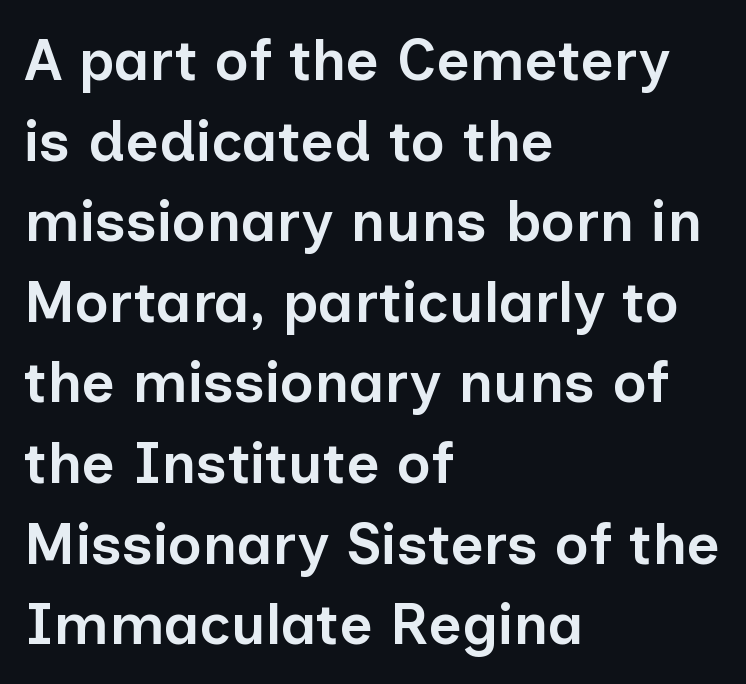
Plain, unruled lines of type. The passage is arranged the way most books set body copy — flush left. A semibold gives these letters moderate extra thickness, short of bold. The typeface chosen for these lines omits serifs. Every stem runs plumb, perpendicular to the baseline.
